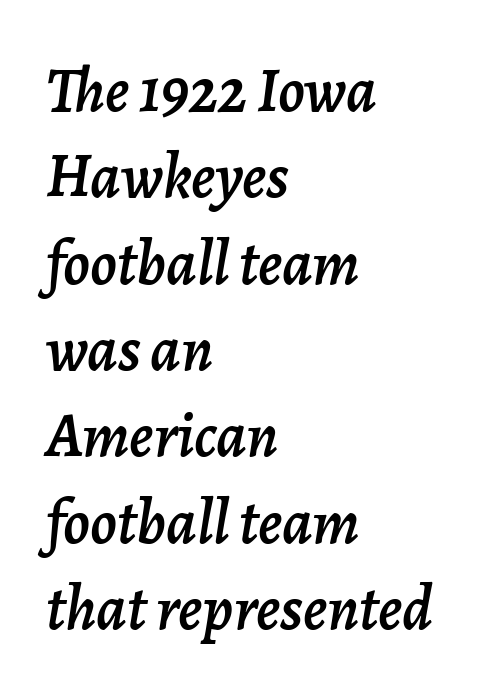
{"italic": "yes", "lean": "right", "slant_degrees": 7, "width": "normal", "stroke_contrast": "low", "x_height": "medium", "monospaced": "no", "underline": "no", "align": "left", "line_spacing": "normal", "line_spacing_ratio": 1.37, "letter_spacing": "normal", "letter_spacing_em": 0.0, "glyph_px": 63}
